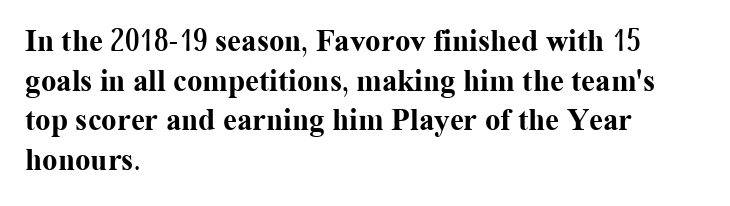
Does extra space separate the letters? No, they use regular spacing. This is the regular roman posture of the typeface. How heavy is the stroke? Heavy — this is a bold. The rendering uses natural spacing where letterforms have individual widths. What kind of face is this? One with serifs.
